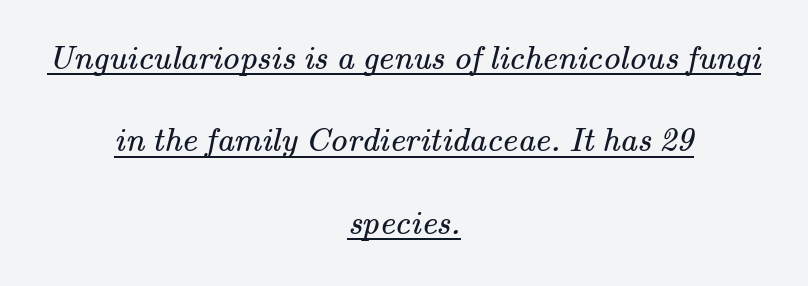
Q: Is the text bold? A: No.
Q: Is the typeface a serif or a sans-serif typeface? A: Serif.
Q: Is the text underlined? A: Yes.
Q: How is the paragraph aligned? A: Centered.
Q: Is the spacing between letters normal or unusually wide? A: Normal.
Q: Is the spacing between lines tight, normal or loose? A: Loose.
Q: Width (condensed, normal, or wide)? A: Normal.
Q: Stroke contrast? A: Medium.
Q: x-height? A: Small.
Q: Monospaced? A: No.
